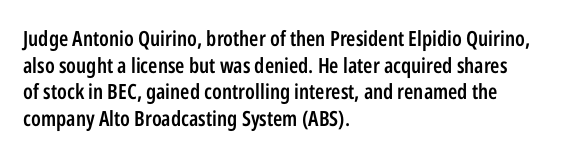
{"italic": "no", "bold": "semi", "underline": "no", "align": "left", "line_spacing": "normal", "line_spacing_ratio": 1.27, "letter_spacing": "normal", "letter_spacing_em": 0.0, "glyph_px": 21}
